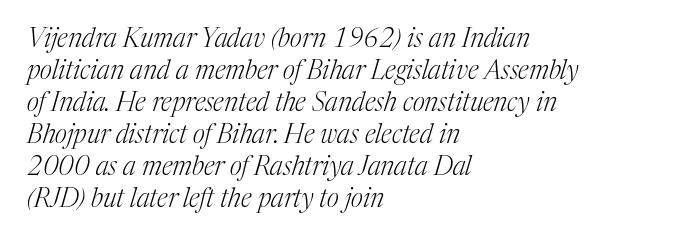
Q: Is the text bold? A: No.
Q: Is the text italic (slanted)? A: Yes, it leans right by about 17 degrees.
Q: Is the text underlined? A: No.
Q: How is the paragraph aligned? A: Left-aligned.
Q: Is the spacing between letters normal or unusually wide? A: Normal.
